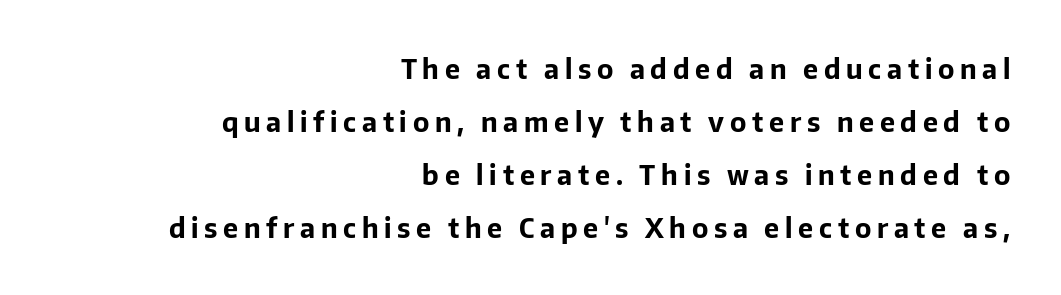
Q: Is the text bold? A: Yes.
Q: Is the text italic (slanted)? A: No, it is upright.
Q: Is the text underlined? A: No.
Q: How is the paragraph aligned? A: Right-aligned.
Q: Is the spacing between letters normal or unusually wide? A: Unusually wide.
Q: Is the spacing between lines tight, normal or loose? A: Loose.
